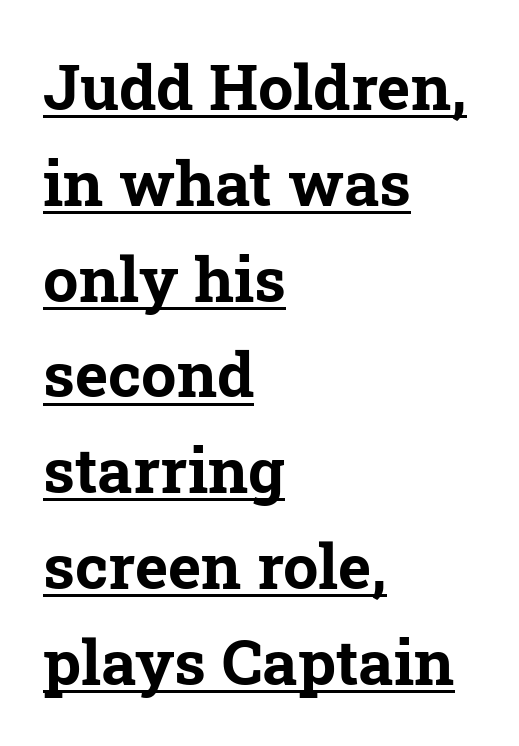
Q: Is the text bold? A: Yes.
Q: Is the typeface a serif or a sans-serif typeface? A: Serif.
Q: Is the text underlined? A: Yes.
Q: How is the paragraph aligned? A: Left-aligned.
Q: Is the spacing between letters normal or unusually wide? A: Normal.
Q: Is the spacing between lines tight, normal or loose? A: Normal.
Q: Width (condensed, normal, or wide)? A: Normal.
Q: Stroke contrast? A: Low.
Q: x-height? A: Medium.
Q: Monospaced? A: No.
